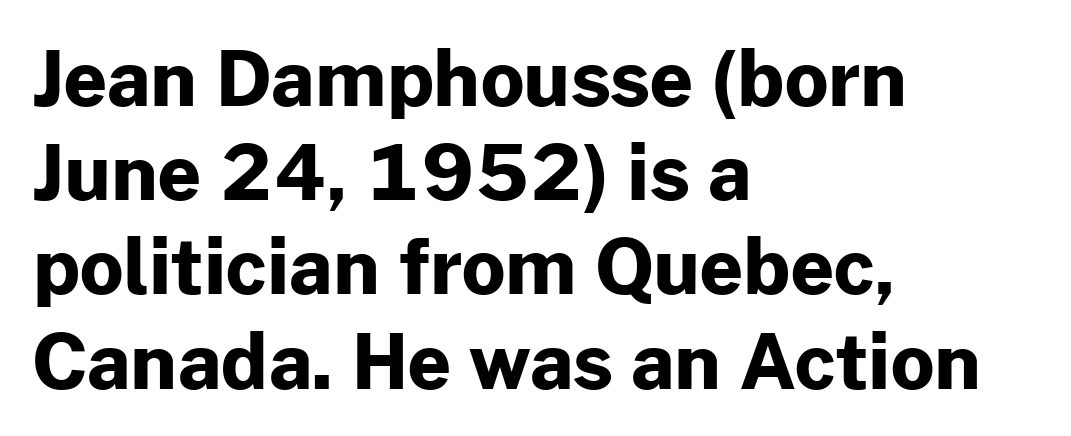
Q: Is the text bold? A: Yes.
Q: Is the text italic (slanted)? A: No, it is upright.
Q: Is the typeface a serif or a sans-serif typeface? A: Sans-serif.
Q: Is the text underlined? A: No.
Q: How is the paragraph aligned? A: Left-aligned.
Q: Is the spacing between letters normal or unusually wide? A: Normal.
Q: Width (condensed, normal, or wide)? A: Normal.
Q: Stroke contrast? A: Low.
Q: x-height? A: Medium.
Q: Monospaced? A: No.
